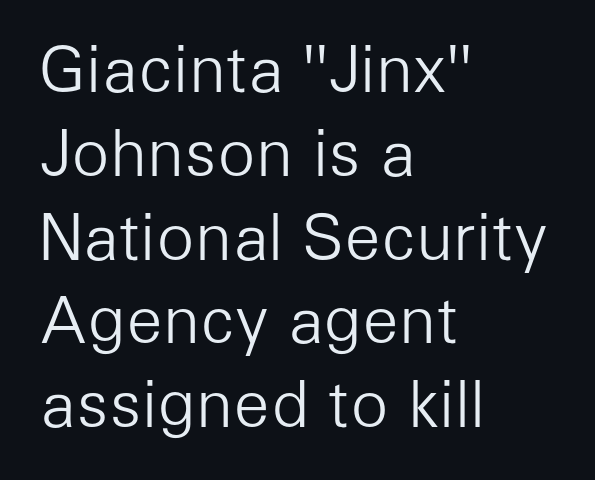
These lines are set flush left with a ragged right edge. Underline: absent. Standard letterfit; no display-style spreading of the glyphs. The face used here is a sans, in the tradition of grotesques and geometrics.
